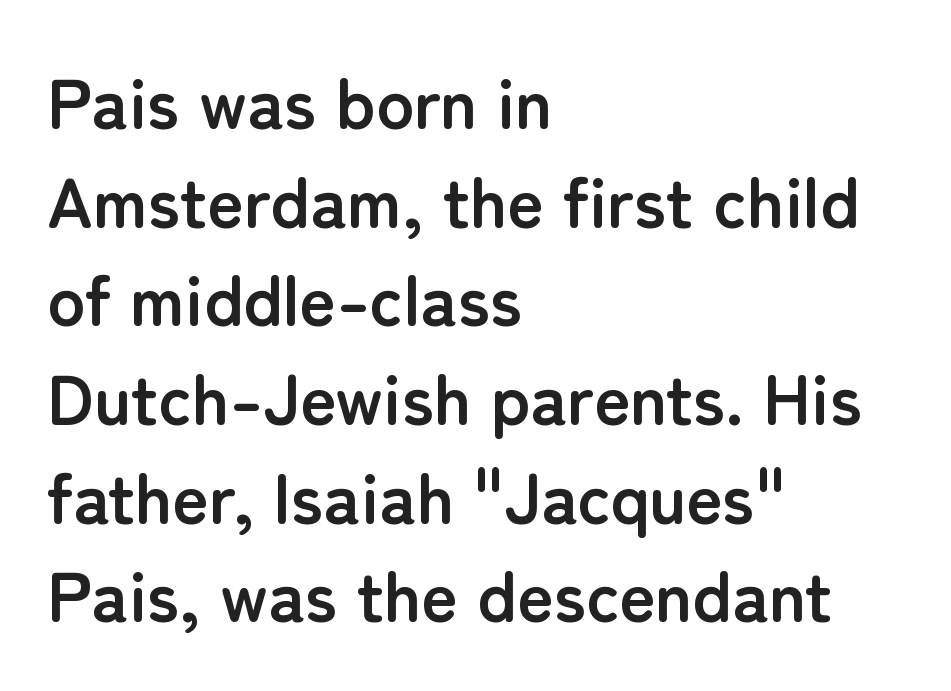
The image shows 70 px semibold sans-serif type, upright; set left-aligned, normal line spacing (1.41x), normal letter spacing, not underlined; low stroke contrast and a medium x-height.
